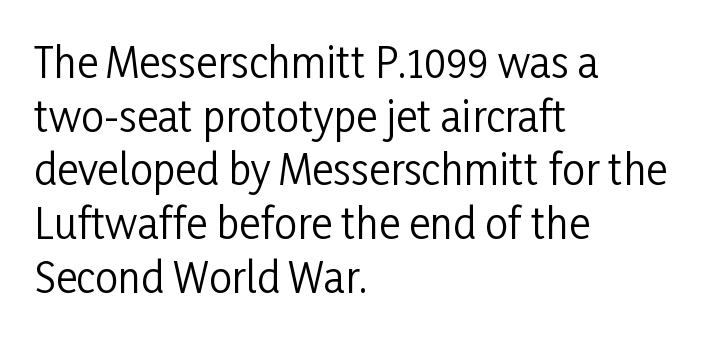
The image shows 41 px regular-weight, condensed sans-serif type, upright; set left-aligned, normal line spacing (1.31x), normal letter spacing, not underlined; low stroke contrast and a medium x-height.
